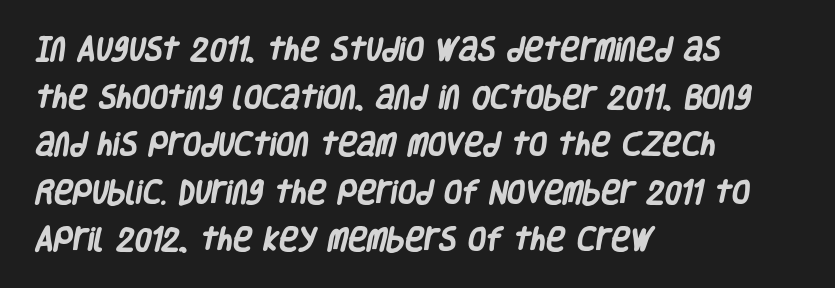
The image shows 26 px bold type; set left-aligned, line spacing 1.83x, normal letter spacing, not underlined.
